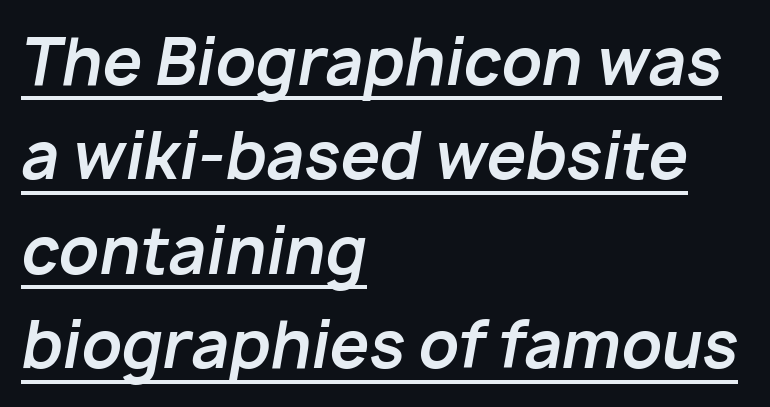
A typesetter would call this zero additional tracking. The rendering applies a slant to the glyphs. Regarding leading, the lines here are spaced in the standard way. The specimen includes a rule beneath the text block's lines. You could not count columns in this text — the font is proportionally spaced.
